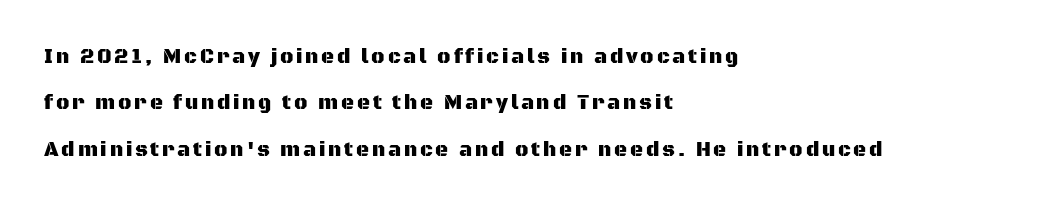
The image shows 20 px text type, upright; set left-aligned, loose line spacing (2.32x), not underlined.
